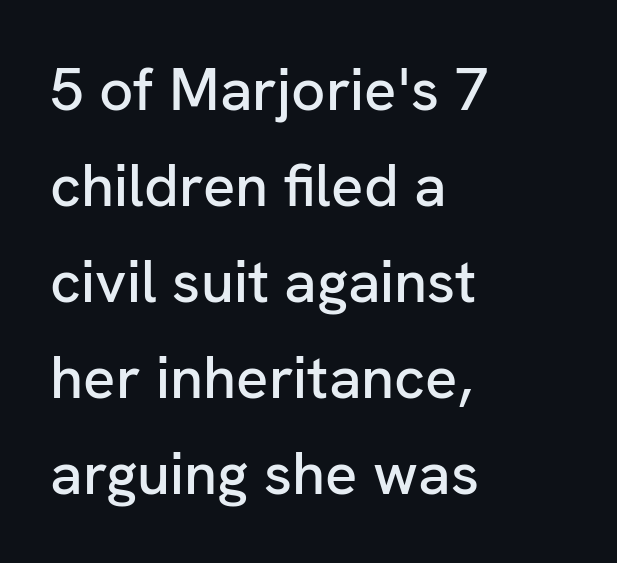
Characters remain perfectly vertical along every line. The strip under each line holds only bare page. Students, note that the glyphs here touch the page at normal intervals. The compositor pushed each line to the left boundary.
